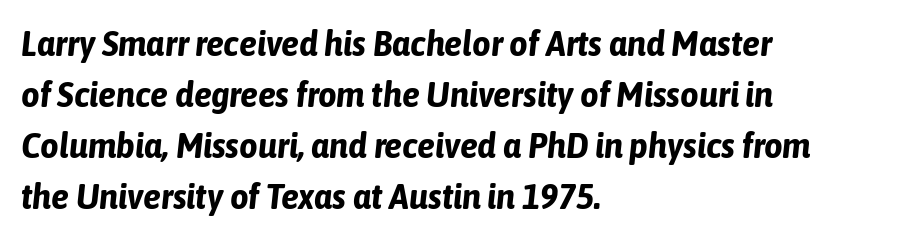
The image shows 36 px bold, condensed type, italic (leaning right); set left-aligned, normal line spacing (1.42x), normal letter spacing, not underlined; low stroke contrast and a medium x-height.
